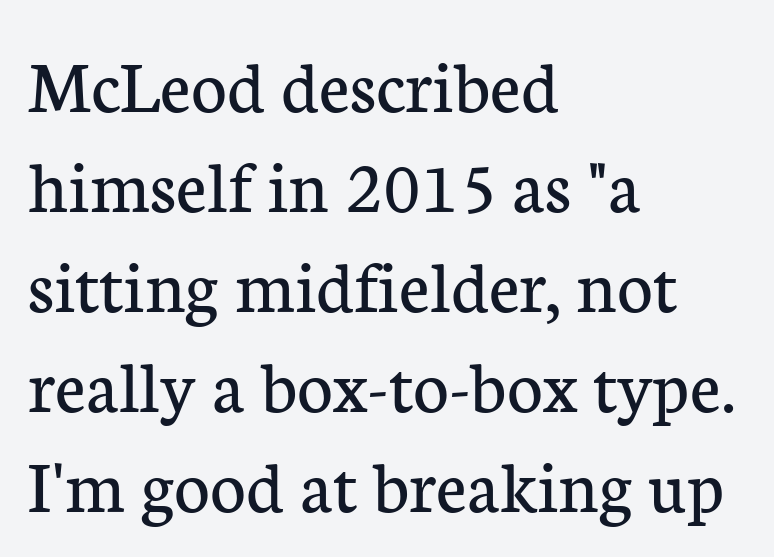
Q: Is the text bold? A: No.
Q: Is the text italic (slanted)? A: No, it is upright.
Q: Is the typeface a serif or a sans-serif typeface? A: Serif.
Q: Is the text underlined? A: No.
Q: How is the paragraph aligned? A: Left-aligned.
Q: Is the spacing between letters normal or unusually wide? A: Normal.
Q: Is the spacing between lines tight, normal or loose? A: Normal.
Q: Width (condensed, normal, or wide)? A: Normal.
Q: Stroke contrast? A: Low.
Q: x-height? A: Medium.
Q: Monospaced? A: No.
